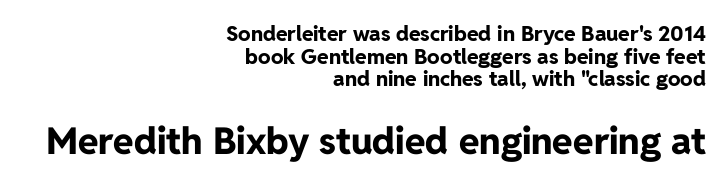
The image shows 37 px bold sans-serif type, upright; set right-aligned, tight line spacing (1.08x), normal letter spacing, not underlined; the second (bottom) block is 1.76x larger; low stroke contrast and a medium x-height.
